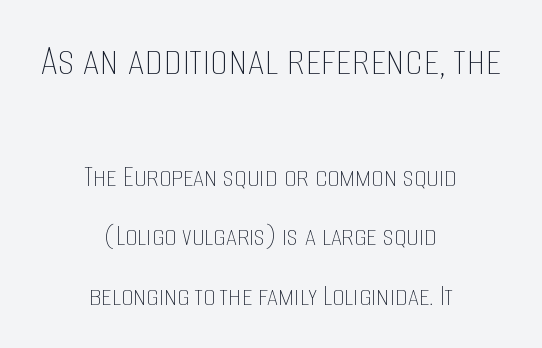
Bare-footed words on every line. The rag falls on both sides of this text block equally. Does the lettering tilt? It doesn't — this is upright. Inter-character spacing is left at the font's built-in metrics.
